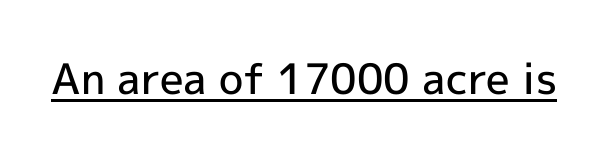
The image shows 42 px semibold sans-serif type, upright; set normal letter spacing, underlined; a medium x-height.
